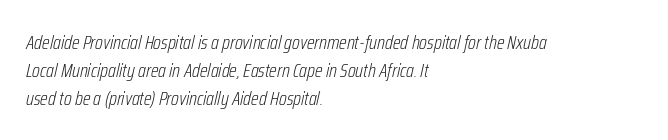
Each line starts at the same left margin while the right side varies. Heft: none added — not bold. Default kerning and tracking; the words read as compact shapes. Honestly, the row spacing looks completely unremarkable. Glance below the letters and you will spot only blank space.
